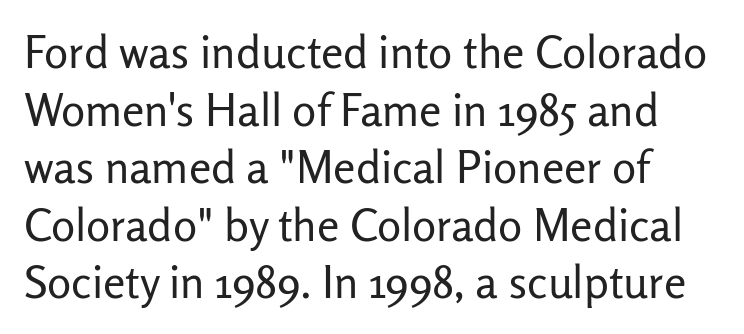
The image shows 45 px regular-weight sans-serif type, upright; set left-aligned, normal line spacing (1.28x), normal letter spacing, not underlined; low stroke contrast and a medium x-height.
